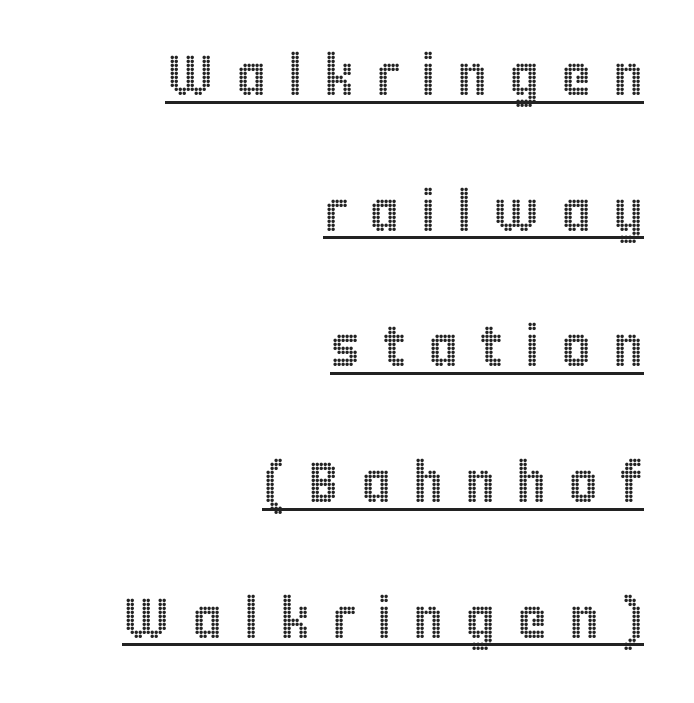
The image shows 57 px condensed type, upright; set right-aligned, loose line spacing (2.38x), unusually wide letter spacing (+0.38 em), underlined; a large x-height.
